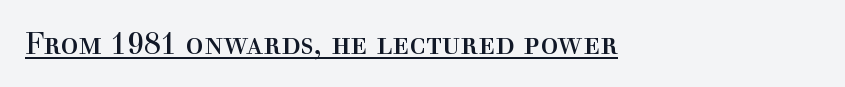
{"serif": "yes", "italic": "no", "bold": "no", "weight": "regular", "width": "normal", "x_height": "medium", "monospaced": "no", "underline": "yes", "align": "left", "letter_spacing": "normal", "letter_spacing_em": 0.0, "glyph_px": 30}
